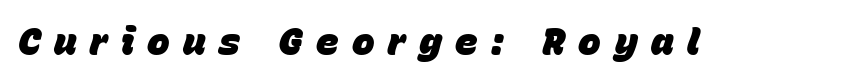
Q: Is the text bold? A: Yes.
Q: Is the text italic (slanted)? A: Yes, it leans right by about 15 degrees.
Q: Is the text underlined? A: No.
Q: Is the spacing between letters normal or unusually wide? A: Unusually wide.
Q: Width (condensed, normal, or wide)? A: Normal.
Q: Stroke contrast? A: Low.
Q: x-height? A: Large.
Q: Monospaced? A: No.
